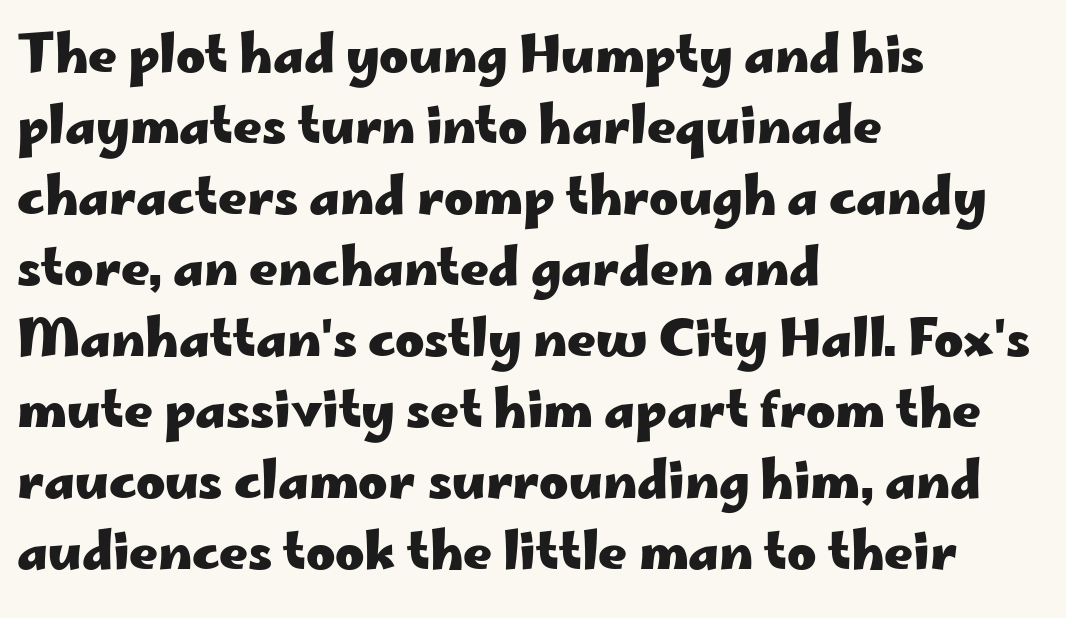
The image shows 50 px heavy, wide sans-serif type, upright; set left-aligned, normal line spacing (1.42x), normal letter spacing, not underlined; low stroke contrast and a small x-height.
